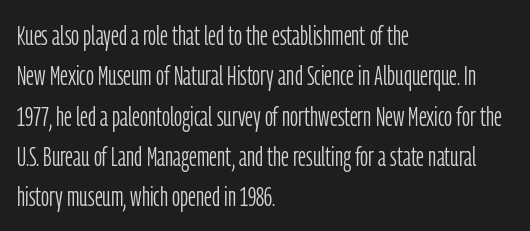
Ascenders rise straight up at ninety degrees. Horizontally, the lines are justified to the leading edge only. The passage shown is typed in a proportional face where columns would drift. Rows of type keep a routine distance in the vertical direction.
